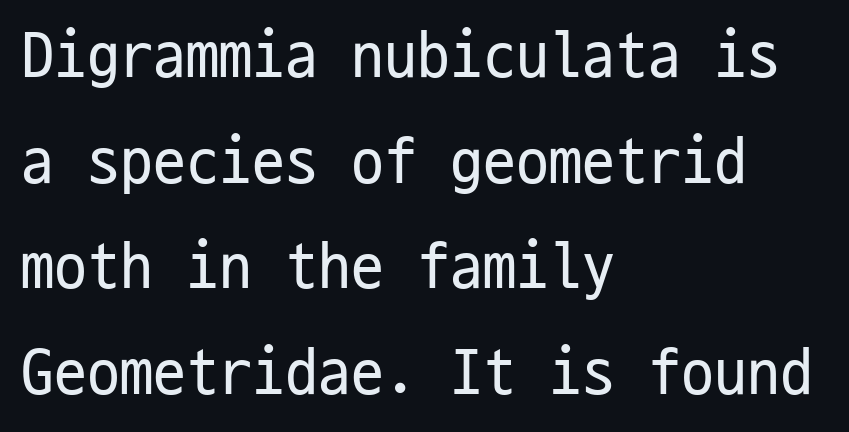
Is this a fixed-width face? Yes — each glyph sits in an identical cell. The ragged edge is on the right, which tells us the setting is flush left. The horizontal fit of the characters is conventional and even. Examine the stroke ends and you'll find no serifs. Descenders hang freely into open space. Line spacing here is normal.
